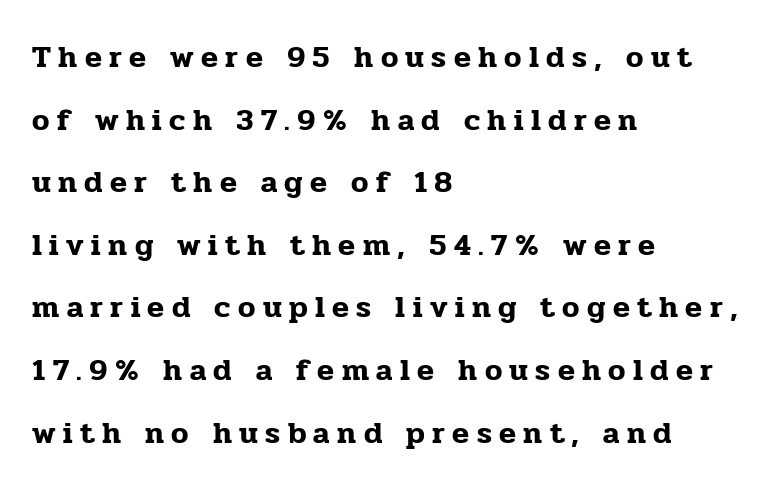
Is there any slant? The stems are plumb. The typeface chosen for these lines features serifs. Think of a printed novel: that variable character pitch is what you see here. Type without underlining. Horizontally, the lines are justified to the leading edge only.
